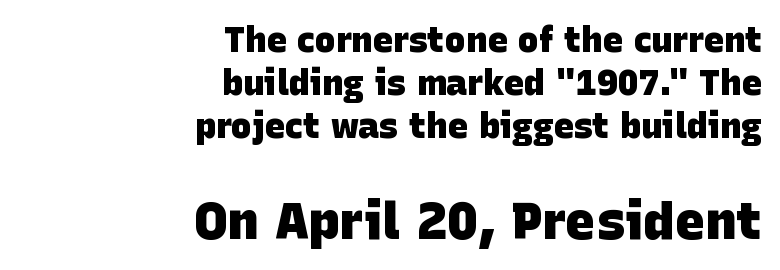
The image shows 52 px heavy sans-serif type; set right-aligned, line spacing 1.23x, normal letter spacing, not underlined; the second (bottom) block is 1.49x larger; low stroke contrast and a large x-height.
